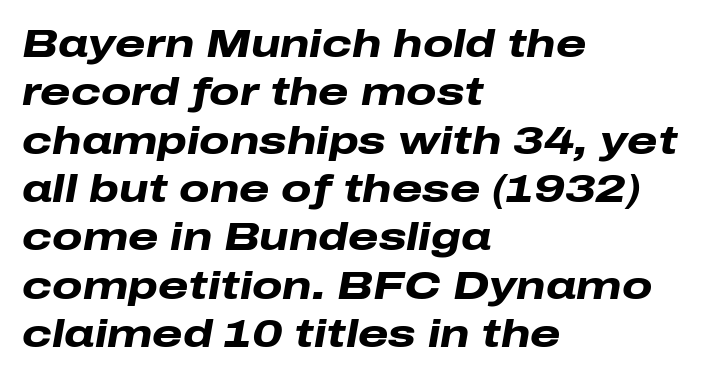
Q: Is the text bold? A: Yes.
Q: Is the text italic (slanted)? A: Yes, it leans right by about 10 degrees.
Q: Is the text underlined? A: No.
Q: How is the paragraph aligned? A: Left-aligned.
Q: Is the spacing between letters normal or unusually wide? A: Normal.
Q: Width (condensed, normal, or wide)? A: Wide.
Q: Stroke contrast? A: Low.
Q: x-height? A: Medium.
Q: Monospaced? A: No.
